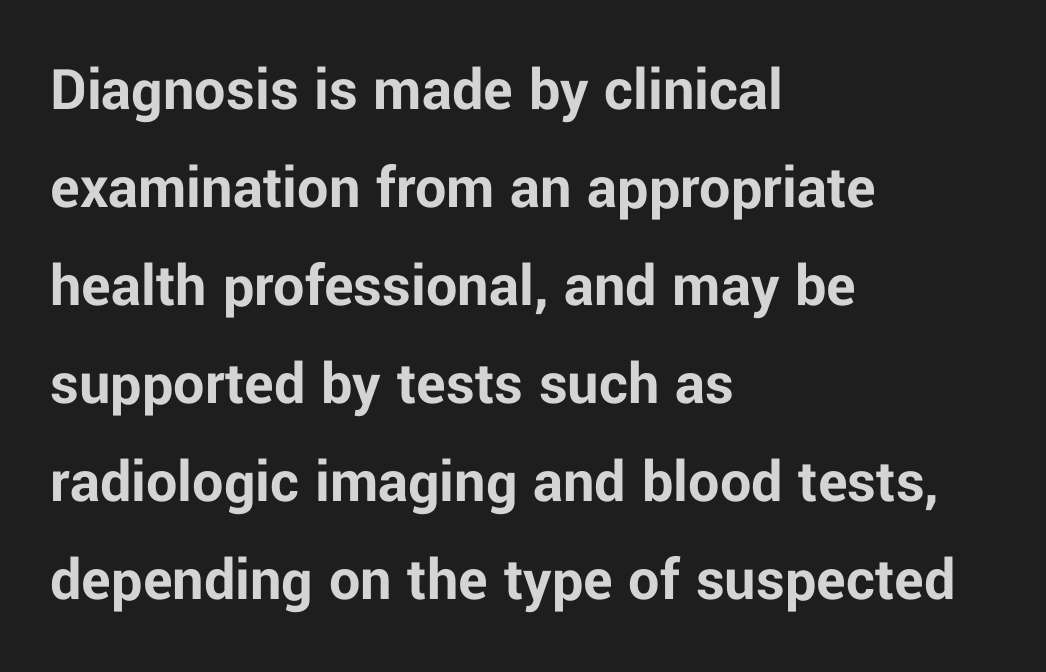
{"serif": "no", "italic": "no", "bold": "yes", "weight": "bold", "width": "normal", "stroke_contrast": "low", "x_height": "medium", "monospaced": "no", "underline": "no", "align": "left", "line_spacing": "normal", "line_spacing_ratio": 1.58, "letter_spacing": "normal", "letter_spacing_em": 0.0, "glyph_px": 62}
